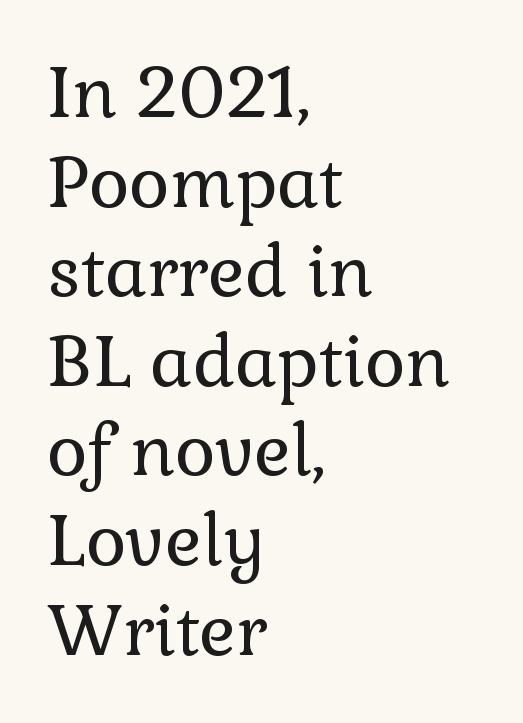
I'd call this a serif setting — the letters wear small feet. Does the copy run flush right? No — it runs flush left. Horizontal bands of white between lines are of average thickness. Letter spacing: default. Descenders hang freely into open space.
